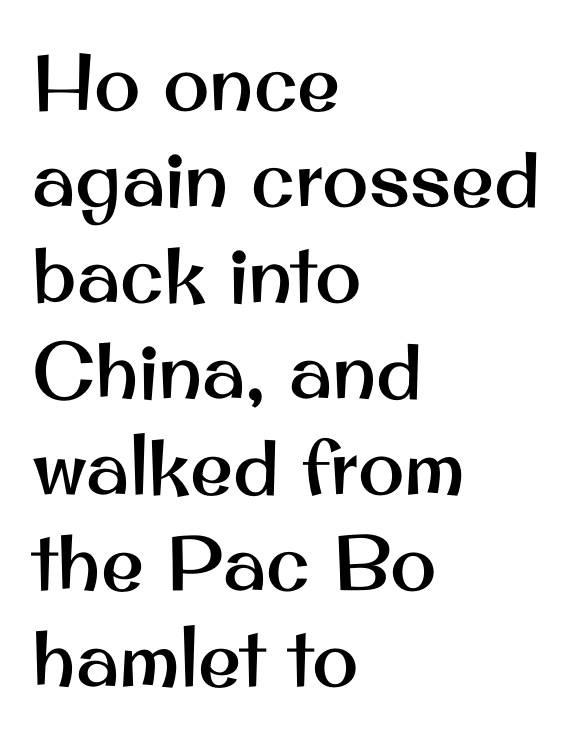
The image shows 78 px sans-serif type, upright; set left-aligned, line spacing 1.23x, normal letter spacing, not underlined; medium stroke contrast and a small x-height.
